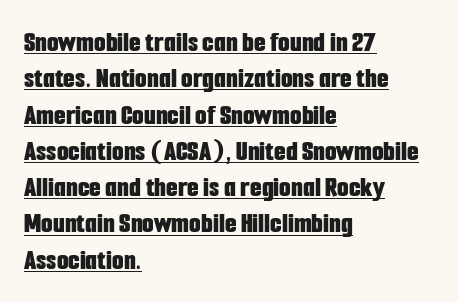
{"serif": "no", "italic": "no", "bold": "yes", "weight": "bold", "width": "condensed", "stroke_contrast": "low", "x_height": "medium", "monospaced": "no", "underline": "yes", "align": "left", "line_spacing_ratio": 1.21, "letter_spacing": "normal", "letter_spacing_em": 0.0, "glyph_px": 30}
